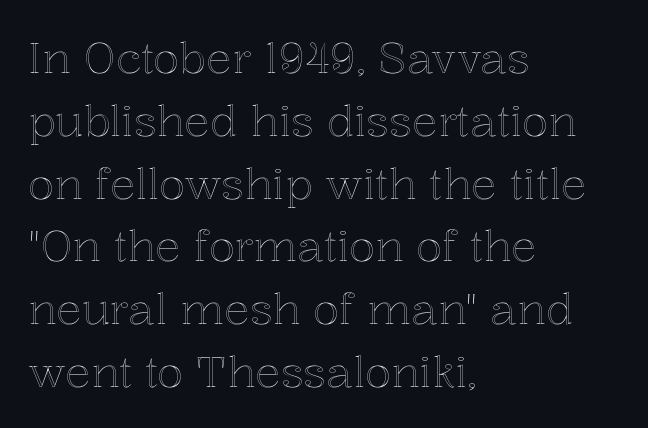
{"italic": "no", "width": "normal", "x_height": "medium", "monospaced": "no", "underline": "no", "align": "left", "line_spacing": "normal", "line_spacing_ratio": 1.46, "letter_spacing": "normal", "letter_spacing_em": 0.0, "glyph_px": 43}
